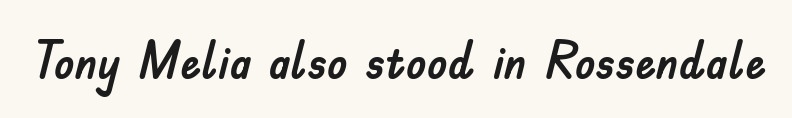
Q: Is the text italic (slanted)? A: Yes.
Q: Is the typeface a serif or a sans-serif typeface? A: Sans-serif.
Q: Is the text underlined? A: No.
Q: Is the spacing between letters normal or unusually wide? A: Normal.
Q: Width (condensed, normal, or wide)? A: Normal.
Q: Stroke contrast? A: Low.
Q: x-height? A: Small.
Q: Monospaced? A: No.
